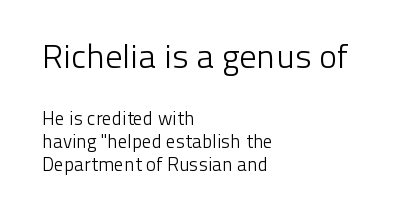
{"serif": "no", "italic": "no", "bold": "no", "weight": "light", "width": "normal", "stroke_contrast": "low", "x_height": "medium", "monospaced": "no", "underline": "no", "align": "left", "line_spacing_ratio": 1.21, "letter_spacing": "normal", "letter_spacing_em": 0.0, "larger_block": "first", "size_ratio": 1.79, "glyph_px": 34}
